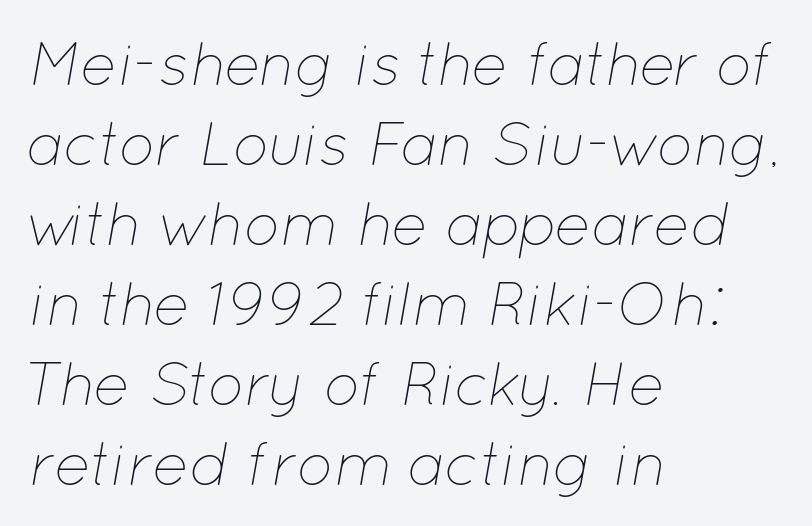
Think of a printed novel: that variable character pitch is what you see here. Any mark beneath the type? The region is blank. In CSS terms this would be text-align: left. Vertically, the passage feels balanced, rows spaced as you'd expect.
